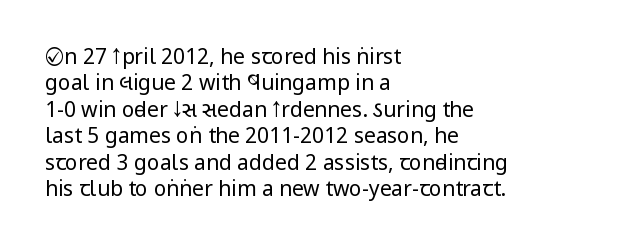
{"italic": "no", "bold": "no", "underline": "no", "align": "left", "line_spacing": "normal", "line_spacing_ratio": 1.26, "letter_spacing": "normal", "letter_spacing_em": 0.0, "glyph_px": 21}
